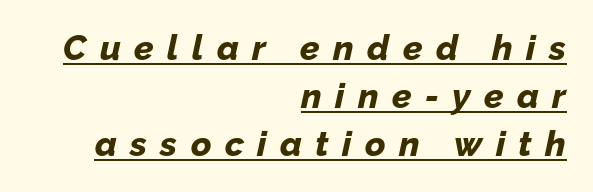
Where is the straight margin? On the right. A continuous stroke trails under the words, as in a hyperlink. The face used here is proportionally spaced, like ordinary book or web type. These lines carry a lot of weight — the face is fully bold. A typesetter would call this leading conventional body-copy spacing. This rendering widens character spacing well past its baseline value.
